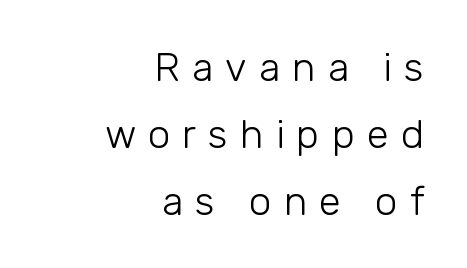
The image shows 40 px light sans-serif type, upright; set right-aligned, normal line spacing (1.67x), unusually wide letter spacing (+0.3 em), not underlined; low stroke contrast and a medium x-height.
